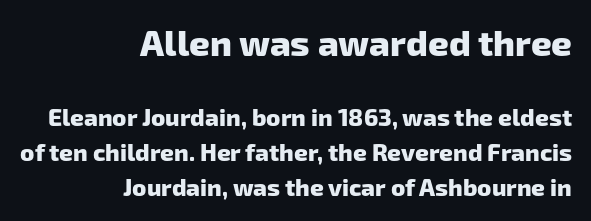
The image shows 36 px heavy sans-serif type; set right-aligned, normal line spacing (1.47x), normal letter spacing, not underlined; the first (top) block is 1.5x larger; low stroke contrast and a medium x-height.
